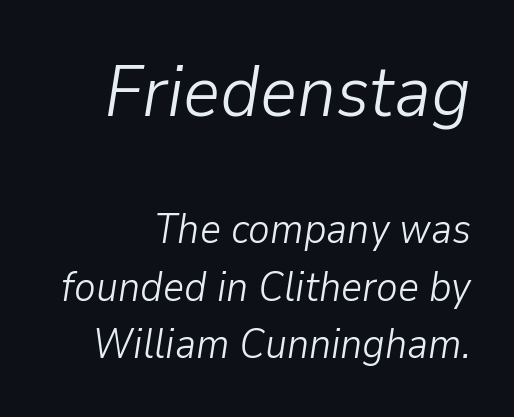
Q: Is the text bold? A: No.
Q: Is the text italic (slanted)? A: Yes, it leans right by about 9 degrees.
Q: Is the text underlined? A: No.
Q: Is the spacing between letters normal or unusually wide? A: Normal.
Q: Is the spacing between lines tight, normal or loose? A: Normal.
Q: Which block of text is set in a larger size, the first (top) or the second (bottom)? A: The first (top) one.
Q: Width (condensed, normal, or wide)? A: Normal.
Q: Stroke contrast? A: Low.
Q: x-height? A: Medium.
Q: Monospaced? A: No.
